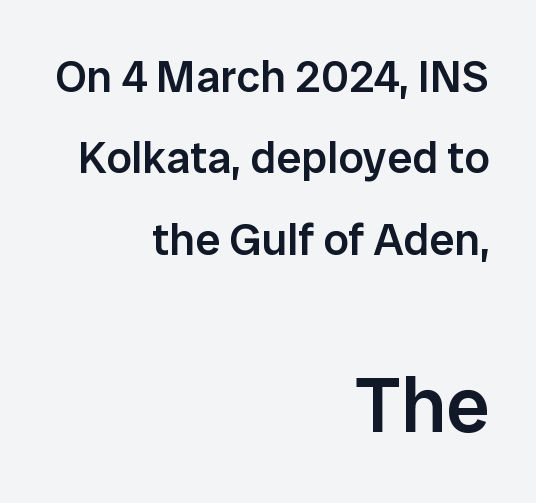
The image shows 78 px semibold sans-serif type, upright; set right-aligned, line spacing 1.81x, normal letter spacing, not underlined; the second (bottom) block is 1.73x larger; low stroke contrast and a medium x-height.
